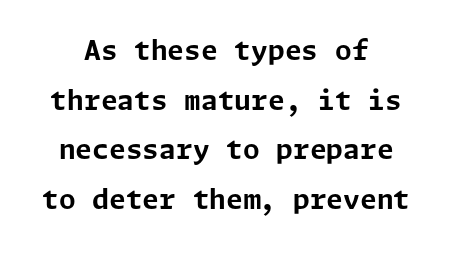
Q: Is the text bold? A: Yes.
Q: Is the text italic (slanted)? A: No, it is upright.
Q: Is the text underlined? A: No.
Q: How is the paragraph aligned? A: Centered.
Q: Is the spacing between letters normal or unusually wide? A: Normal.
